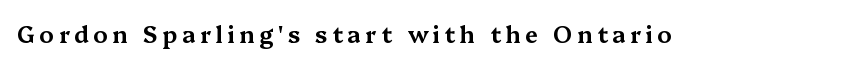
{"italic": "no", "underline": "no", "letter_spacing": "wide", "letter_spacing_em": 0.2, "glyph_px": 23}
